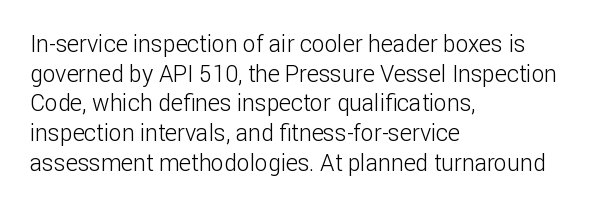
{"italic": "no", "bold": "no", "underline": "no", "align": "left", "line_spacing": "normal", "line_spacing_ratio": 1.29, "letter_spacing": "normal", "letter_spacing_em": 0.0, "glyph_px": 23}
